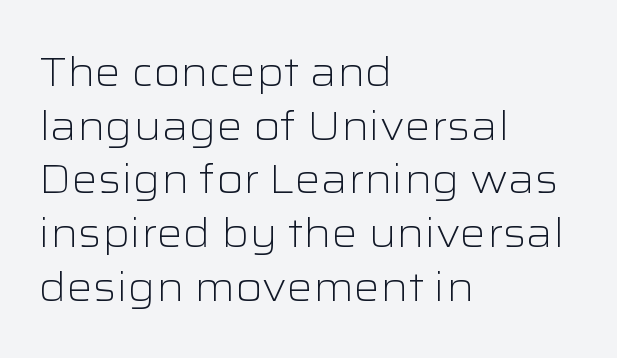
{"serif": "no", "italic": "no", "bold": "no", "weight": "light", "width": "wide", "stroke_contrast": "low", "x_height": "medium", "monospaced": "no", "underline": "no", "align": "left", "line_spacing": "normal", "line_spacing_ratio": 1.31, "letter_spacing": "normal", "letter_spacing_em": 0.0, "glyph_px": 41}
